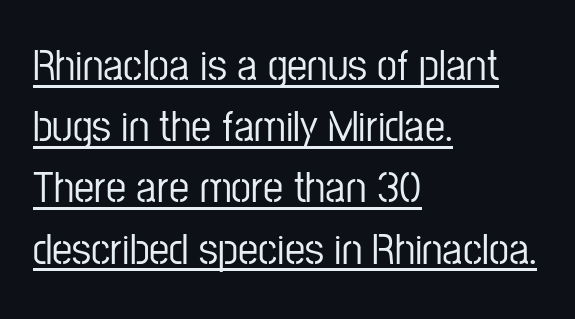
The image shows 45 px condensed sans-serif type, upright; set left-aligned, normal line spacing (1.36x), normal letter spacing, underlined; low stroke contrast and a medium x-height.
